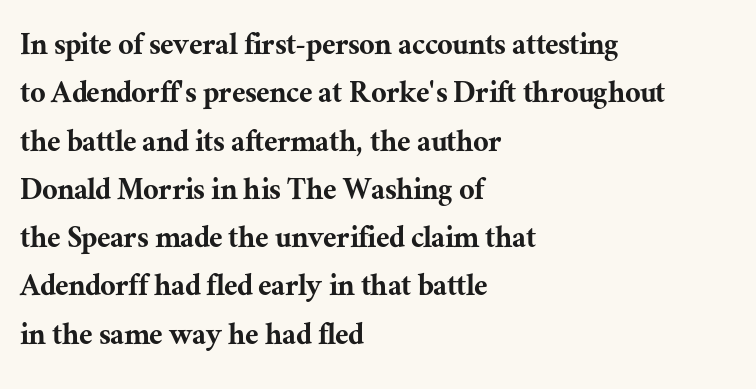
Each letter's strokes conclude with small projecting serifs. Characters follow at the spacing the type designer built in. This is roman type, the default non-slanted kind. Lines of text with bare space underneath.
